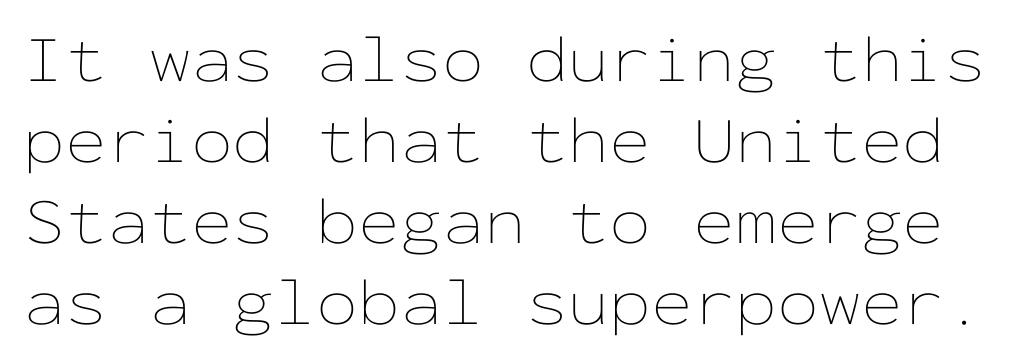
Q: Is the text bold? A: No.
Q: Is the text italic (slanted)? A: No, it is upright.
Q: Is the text underlined? A: No.
Q: Is the spacing between letters normal or unusually wide? A: Normal.
Q: Width (condensed, normal, or wide)? A: Wide.
Q: Stroke contrast? A: Low.
Q: x-height? A: Medium.
Q: Monospaced? A: Yes.
